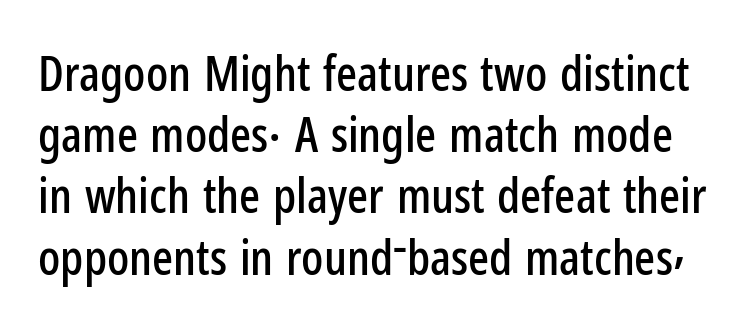
Q: Is the text italic (slanted)? A: No, it is upright.
Q: Is the typeface a serif or a sans-serif typeface? A: Sans-serif.
Q: Is the text underlined? A: No.
Q: Is the spacing between letters normal or unusually wide? A: Normal.
Q: Is the spacing between lines tight, normal or loose? A: Normal.
Q: Width (condensed, normal, or wide)? A: Condensed.
Q: Stroke contrast? A: Low.
Q: x-height? A: Medium.
Q: Monospaced? A: No.
